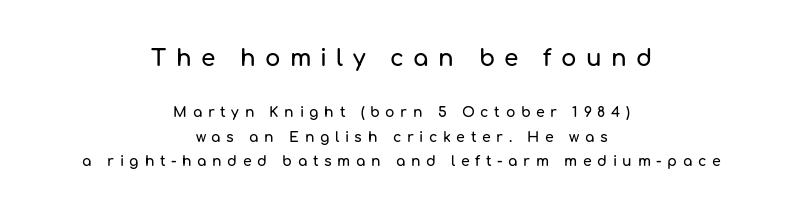
The axis of the letterforms is exactly vertical. Plain, unruled lines of type. Visually, the top section dominates because its glyphs are scaled up. Does extra space separate the letters? Yes, quite a lot of it. Typeset on center — no edge is straight.
